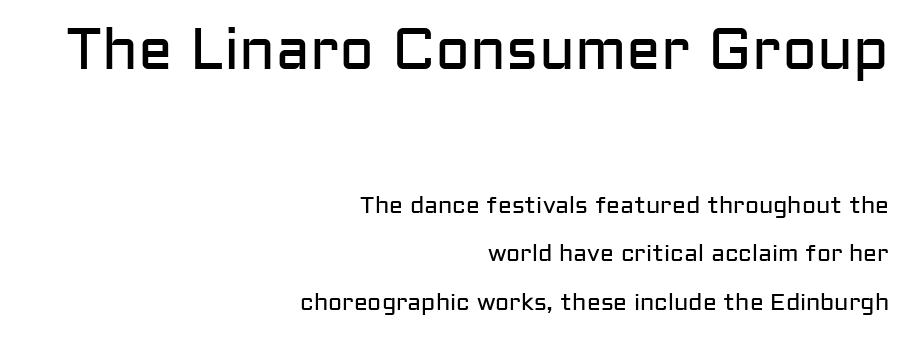
The strip under each line holds only bare page. Serifs: no, the terminals of the letterforms are clean. Spacing verdict: proportional, widths tailored to each character. Between one letter and the next there's only the usual sliver of space. The lettering holds an erect, upright posture throughout. The rendering uses a large line-height, opening up the rows.
